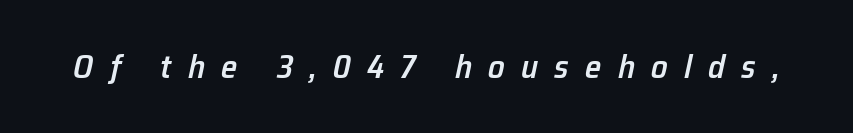
The image shows 33 px semibold type, italic (leaning right); set unusually wide letter spacing (+0.49 em), not underlined; low stroke contrast and a medium x-height.
